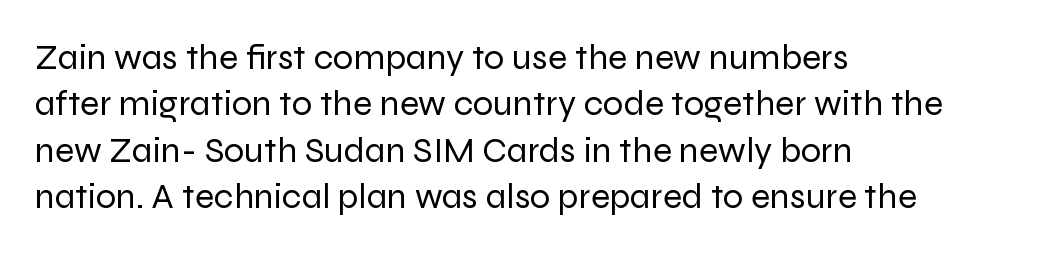
Q: Is the text bold? A: No.
Q: Is the text italic (slanted)? A: No, it is upright.
Q: Is the typeface a serif or a sans-serif typeface? A: Sans-serif.
Q: Is the text underlined? A: No.
Q: How is the paragraph aligned? A: Left-aligned.
Q: Is the spacing between letters normal or unusually wide? A: Normal.
Q: Is the spacing between lines tight, normal or loose? A: Normal.
Q: Width (condensed, normal, or wide)? A: Normal.
Q: Stroke contrast? A: Low.
Q: x-height? A: Medium.
Q: Monospaced? A: No.
